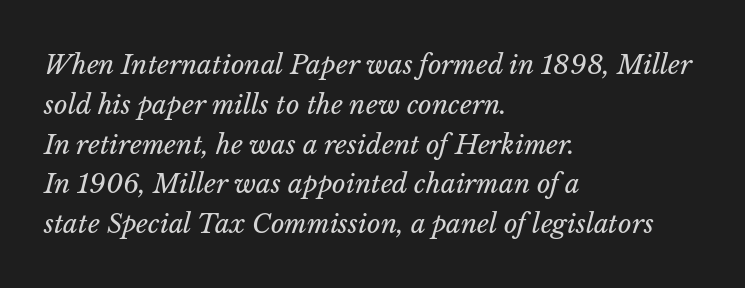
The image shows 26 px text type, italic (leaning right); set left-aligned, normal line spacing (1.53x), normal letter spacing, not underlined.
